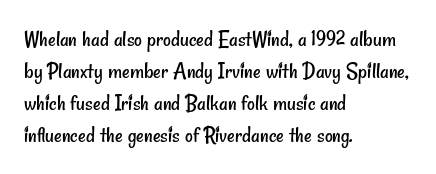
The image shows 24 px text type; set left-aligned, normal line spacing (1.34x), normal letter spacing, not underlined.
